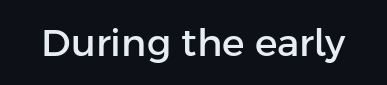
Q: Is the text italic (slanted)? A: No, it is upright.
Q: Is the typeface a serif or a sans-serif typeface? A: Sans-serif.
Q: Is the text underlined? A: No.
Q: Is the spacing between letters normal or unusually wide? A: Normal.
Q: Width (condensed, normal, or wide)? A: Normal.
Q: Stroke contrast? A: Low.
Q: x-height? A: Medium.
Q: Monospaced? A: No.
